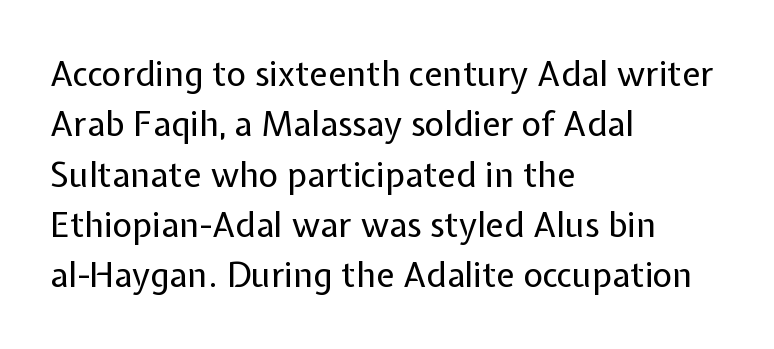
{"serif": "no", "italic": "no", "bold": "no", "weight": "regular", "width": "normal", "stroke_contrast": "low", "x_height": "medium", "monospaced": "no", "underline": "no", "align": "left", "line_spacing": "normal", "line_spacing_ratio": 1.48, "letter_spacing": "normal", "letter_spacing_em": 0.0, "glyph_px": 34}
